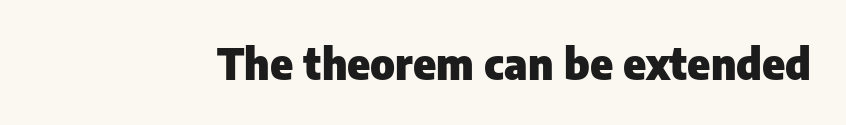
The image shows 43 px heavy sans-serif type, upright; set normal letter spacing, not underlined; low stroke contrast and a medium x-height.
